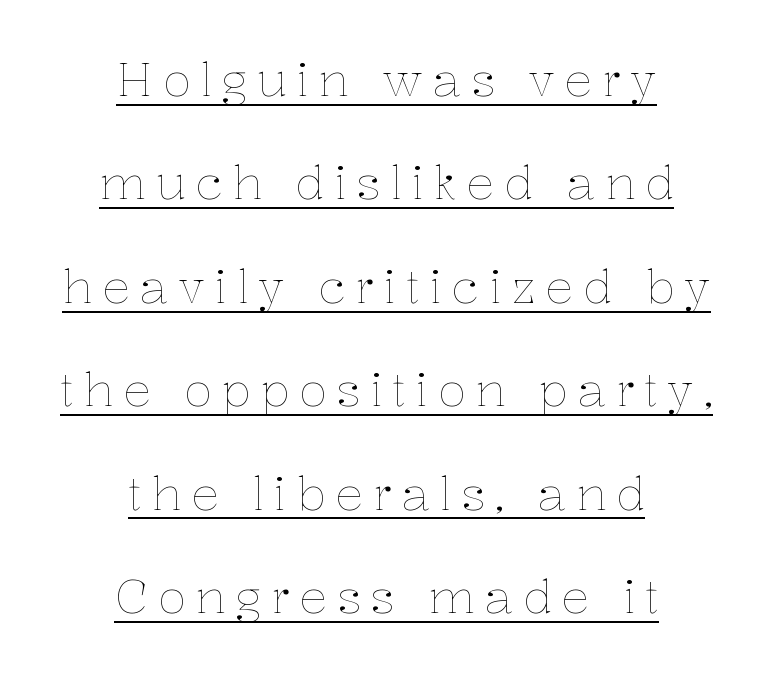
Q: Is the text bold? A: No.
Q: Is the text italic (slanted)? A: No, it is upright.
Q: Is the text underlined? A: Yes.
Q: How is the paragraph aligned? A: Centered.
Q: Is the spacing between letters normal or unusually wide? A: Unusually wide.
Q: Is the spacing between lines tight, normal or loose? A: Loose.
Q: Width (condensed, normal, or wide)? A: Normal.
Q: Stroke contrast? A: Low.
Q: x-height? A: Medium.
Q: Monospaced? A: No.
